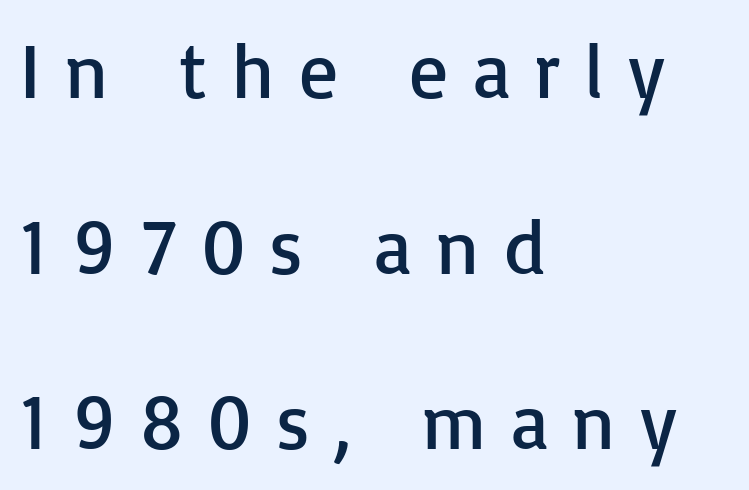
The image shows 77 px regular-weight sans-serif type, upright; set left-aligned, loose line spacing (2.28x), unusually wide letter spacing (+0.32 em), not underlined; low stroke contrast and a medium x-height.
